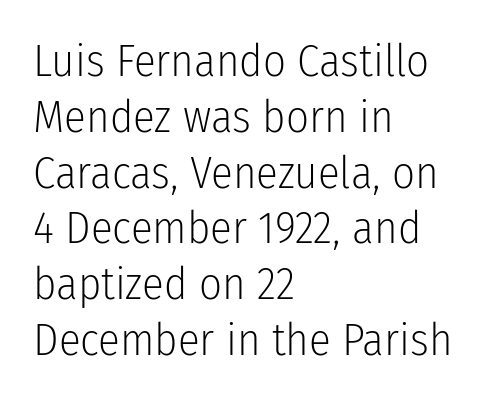
The image shows 45 px light, condensed sans-serif type, upright; set left-aligned, line spacing 1.24x, normal letter spacing, not underlined; low stroke contrast and a medium x-height.
